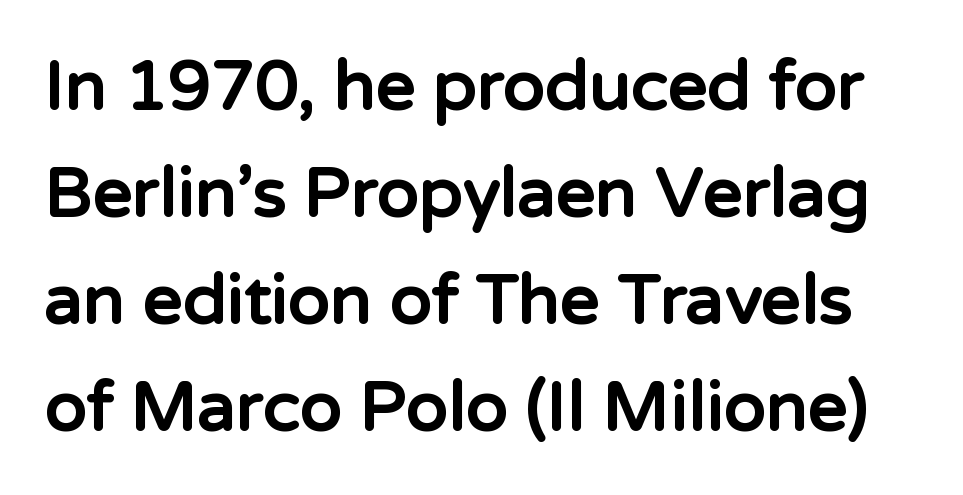
{"serif": "no", "italic": "no", "bold": "yes", "weight": "bold", "width": "normal", "stroke_contrast": "low", "x_height": "medium", "monospaced": "no", "underline": "no", "line_spacing": "normal", "line_spacing_ratio": 1.55, "letter_spacing": "normal", "letter_spacing_em": 0.0, "glyph_px": 69}
